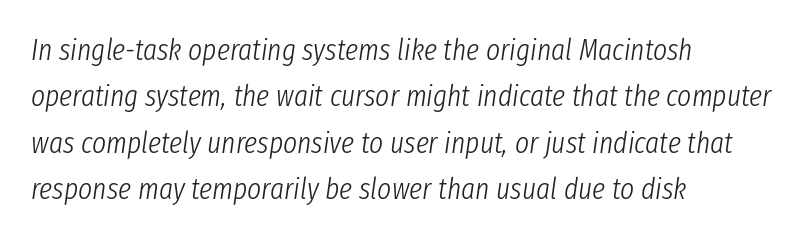
The image shows 30 px light, condensed type, italic (leaning right); set left-aligned, normal line spacing (1.55x), normal letter spacing, not underlined; low stroke contrast and a medium x-height.
